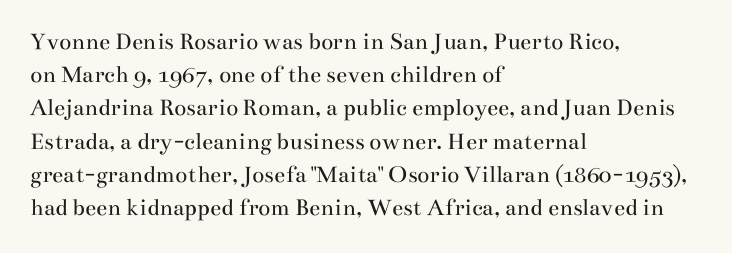
These lines sit exactly where default settings would place them. Decoration check: the copy has no underline. The typeface has the unassuming heft of standard copy or less. Horizontal alignment here is leftward, the default for most running prose.
